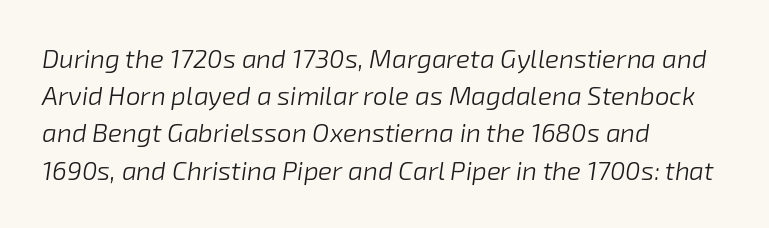
{"italic": "yes", "lean": "right", "slant_degrees": 8, "bold": "no", "underline": "no", "align": "left", "line_spacing": "normal", "line_spacing_ratio": 1.43, "letter_spacing": "normal", "letter_spacing_em": 0.0, "glyph_px": 26}
